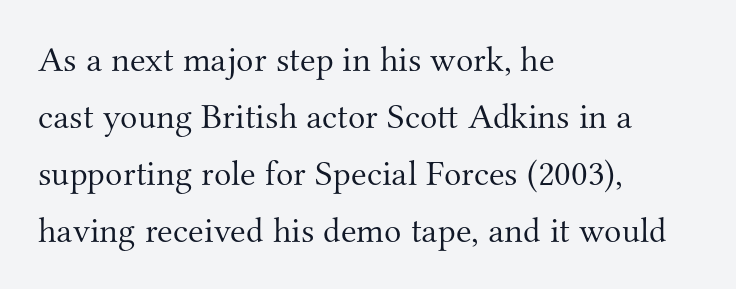
The line texture is even and compact thanks to regular tracking. Think standard paragraph weight, or any step lighter than that. Each letter keeps its own natural width here, so spacing adapts to shape. These lines stack with their left ends in a neat column.
